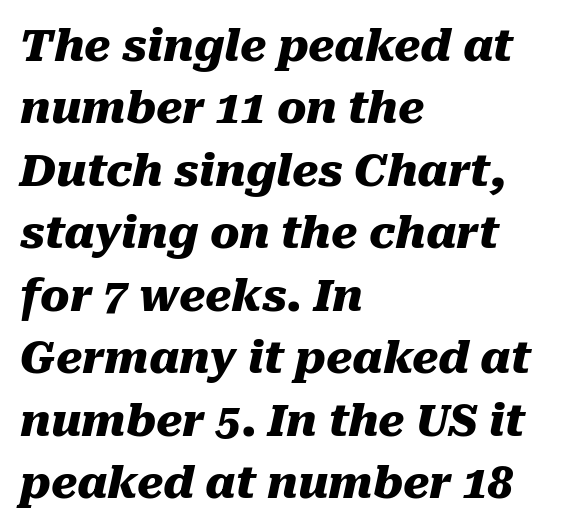
The image shows 44 px heavy type, italic (leaning right); set left-aligned, normal line spacing (1.42x), normal letter spacing, not underlined; medium stroke contrast and a medium x-height.
